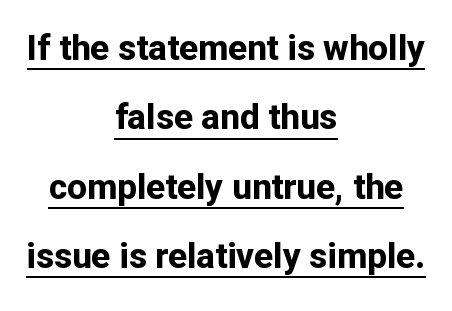
{"serif": "no", "italic": "no", "bold": "yes", "weight": "bold", "width": "normal", "stroke_contrast": "low", "x_height": "medium", "monospaced": "no", "underline": "yes", "align": "center", "line_spacing": "loose", "line_spacing_ratio": 1.98, "letter_spacing": "normal", "letter_spacing_em": 0.0, "glyph_px": 35}
